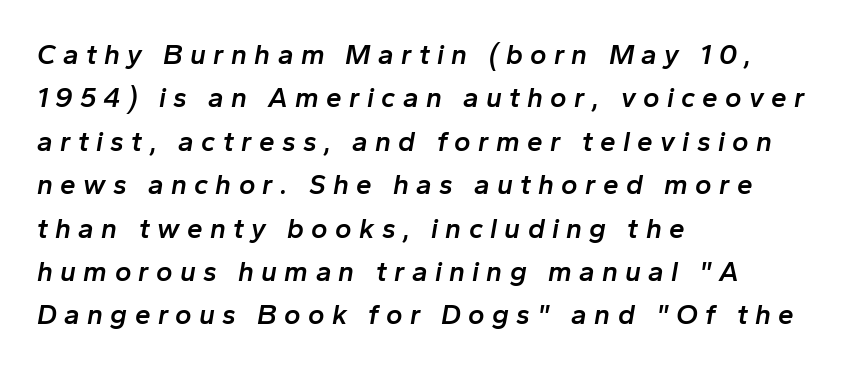
Short and long lines alike share a common starting point at left. The letterforms stand isolated, each surrounded by extra space. A normal amount of white space separates one row of letters from the next. Spacing verdict: proportional, widths tailored to each character. Yep, that's italic — everything's leaning.
